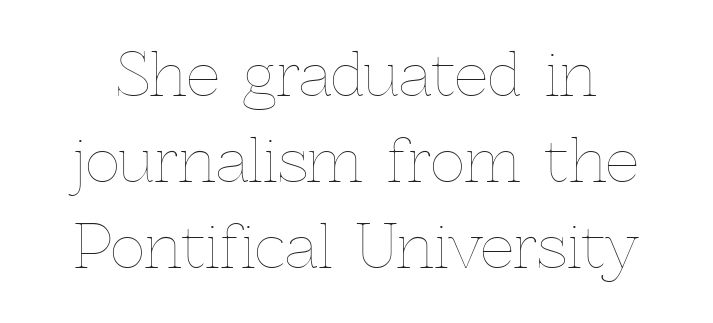
{"italic": "no", "bold": "no", "weight": "thin", "width": "normal", "x_height": "medium", "monospaced": "no", "underline": "no", "line_spacing": "normal", "line_spacing_ratio": 1.46, "letter_spacing": "normal", "letter_spacing_em": 0.0, "glyph_px": 59}
